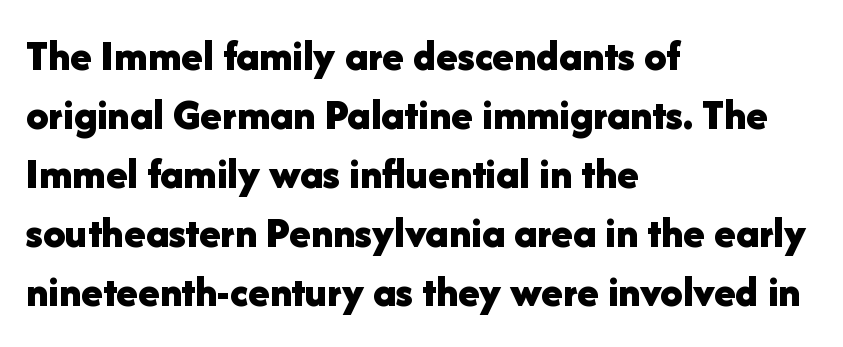
The image shows 44 px bold sans-serif type, upright; set left-aligned, normal line spacing (1.34x), normal letter spacing, not underlined; low stroke contrast and a medium x-height.
